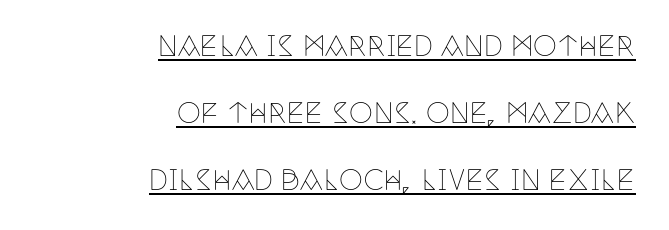
The image shows 27 px text type, upright; set right-aligned, loose line spacing (2.48x), normal letter spacing, underlined.
